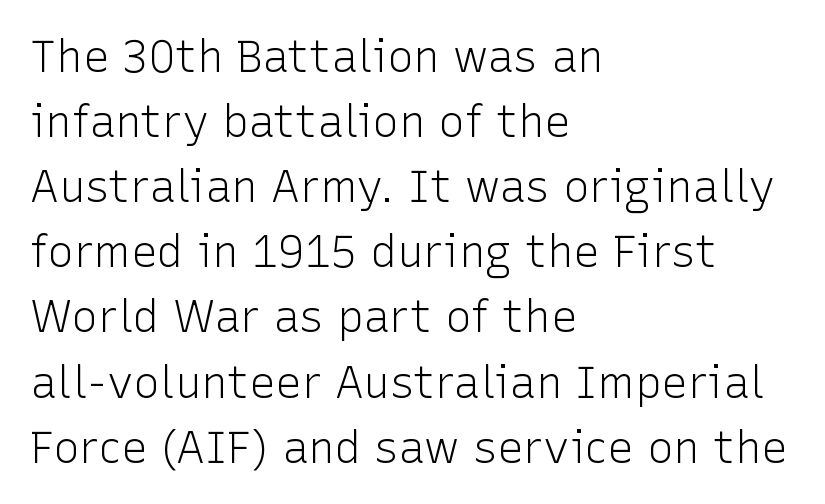
{"serif": "no", "italic": "no", "bold": "no", "weight": "light", "width": "normal", "stroke_contrast": "low", "x_height": "medium", "monospaced": "no", "underline": "no", "align": "left", "line_spacing": "normal", "line_spacing_ratio": 1.48, "letter_spacing": "normal", "letter_spacing_em": 0.0, "glyph_px": 44}
